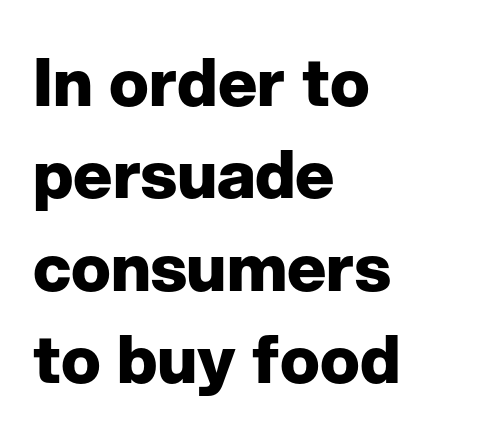
Type without underlining. Each letter keeps its own natural width here, so spacing adapts to shape. The font family rendered here belongs to the sans-serif group. How are the letters spaced? Ordinarily, with no added tracking. The typography opts for an upright posture over an oblique one.
